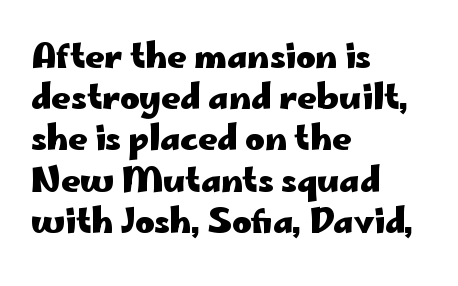
Unlike a traditional serif, this face leaves its strokes unadorned. Does extra space separate the letters? No, they use regular spacing. This sample has the flowing, uneven cadence of proportional lettering. These lines stack with their left ends in a neat column.
